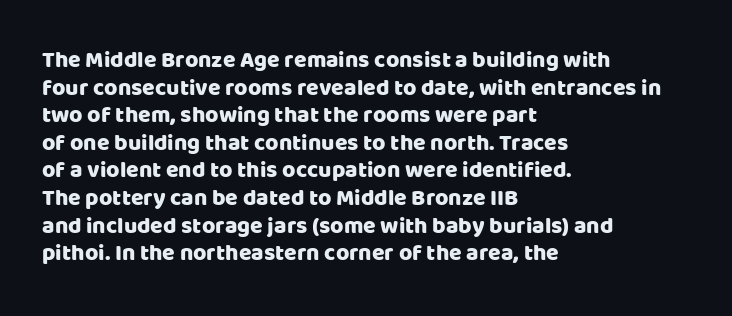
The image shows 23 px text type, upright; set left-aligned, line spacing 1.2x, normal letter spacing, not underlined.
